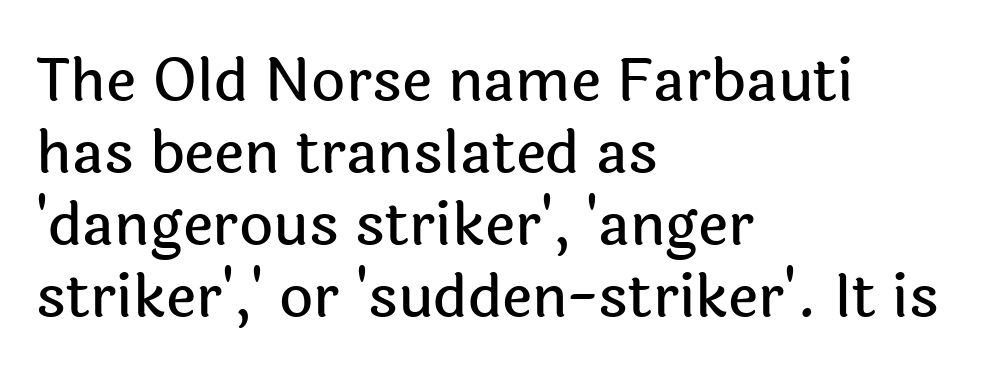
The image shows 59 px sans-serif type, upright; set left-aligned, line spacing 1.22x, normal letter spacing, not underlined; a medium x-height.
